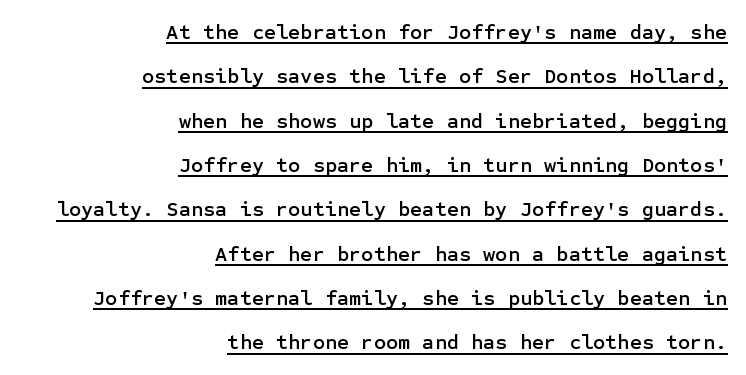
{"italic": "no", "underline": "yes", "align": "right", "line_spacing": "loose", "line_spacing_ratio": 2.11, "letter_spacing": "normal", "letter_spacing_em": 0.0, "glyph_px": 21}
